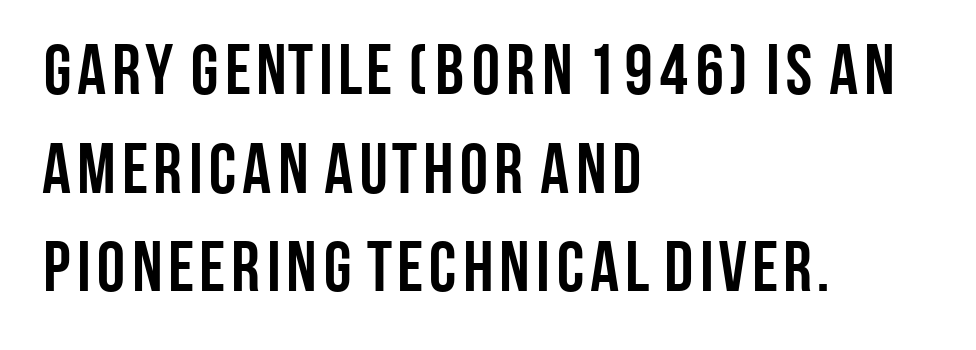
Each line starts at the same left margin while the right side varies. Decoration check: the copy has no underline. Looks like regular typesetting: each glyph gets only the width it needs. No feet cap the strokes, marking this as sans-serif type. The passage shown stacks its lines at a standard gap.
